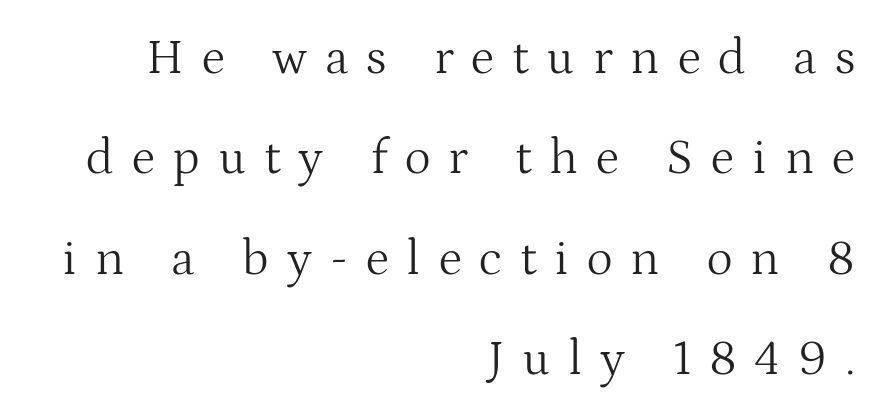
Q: Is the text bold? A: No.
Q: Is the text italic (slanted)? A: No, it is upright.
Q: Is the typeface a serif or a sans-serif typeface? A: Serif.
Q: Is the text underlined? A: No.
Q: How is the paragraph aligned? A: Right-aligned.
Q: Is the spacing between letters normal or unusually wide? A: Unusually wide.
Q: Is the spacing between lines tight, normal or loose? A: Loose.
Q: Width (condensed, normal, or wide)? A: Normal.
Q: Stroke contrast? A: Medium.
Q: x-height? A: Medium.
Q: Monospaced? A: No.
